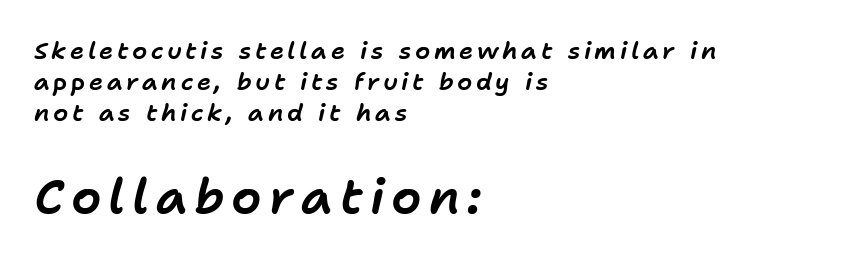
{"italic": "yes", "lean": "right", "slant_degrees": 11, "width": "normal", "stroke_contrast": "low", "x_height": "medium", "monospaced": "no", "underline": "no", "align": "left", "line_spacing": "normal", "line_spacing_ratio": 1.29, "larger_block": "second", "size_ratio": 2.0, "glyph_px": 48}
